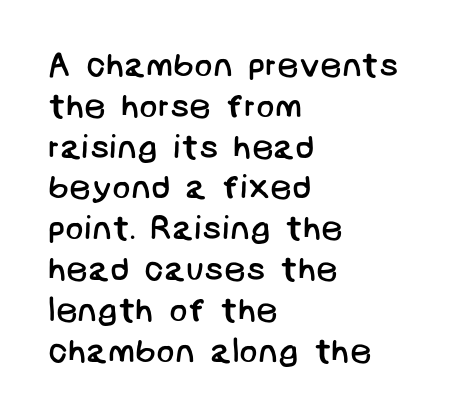
The image shows 34 px regular-weight sans-serif type; set left-aligned, line spacing 1.2x, normal letter spacing, not underlined; low stroke contrast and a large x-height.
